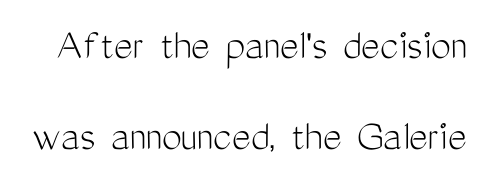
Q: Is the text bold? A: No.
Q: Is the text italic (slanted)? A: No, it is upright.
Q: Is the typeface a serif or a sans-serif typeface? A: Sans-serif.
Q: Is the text underlined? A: No.
Q: Is the spacing between letters normal or unusually wide? A: Normal.
Q: Is the spacing between lines tight, normal or loose? A: Loose.
Q: Width (condensed, normal, or wide)? A: Condensed.
Q: Stroke contrast? A: Medium.
Q: x-height? A: Medium.
Q: Monospaced? A: No.
